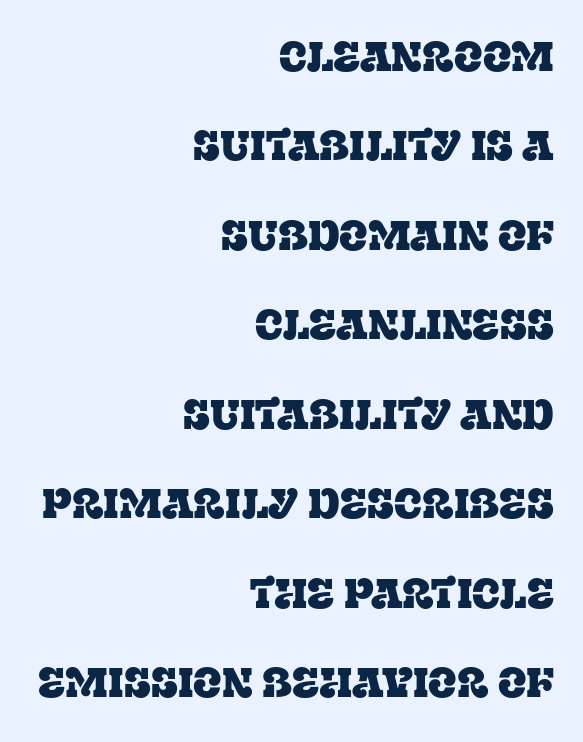
Tall strokes in this sample are plumb rather than angled. Reading down the column, the eye jumps a long way to each next line. Students, note that the glyphs here touch the page at normal intervals. What kind of face is this? One with serifs.
